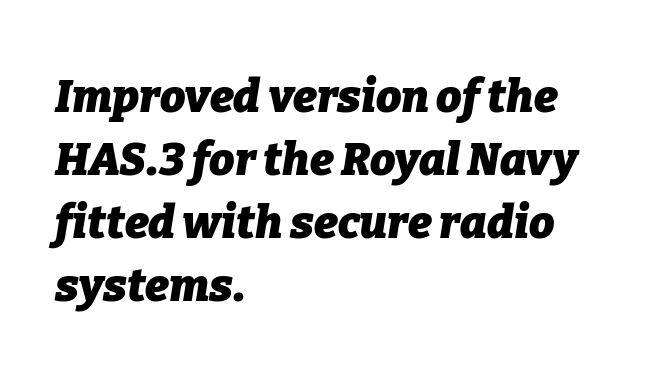
The image shows 45 px heavy type, italic (leaning right); set left-aligned, normal line spacing (1.4x), normal letter spacing, not underlined; low stroke contrast and a medium x-height.
